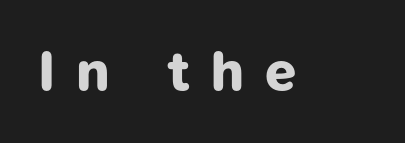
What stands out about the letter spacing? Its width — letters are far apart. A typesetter would label this face a sans. Think of a printed novel: that variable character pitch is what you see here. A bare baseline throughout the passage. These lines carry a lot of weight — the face is fully bold.
